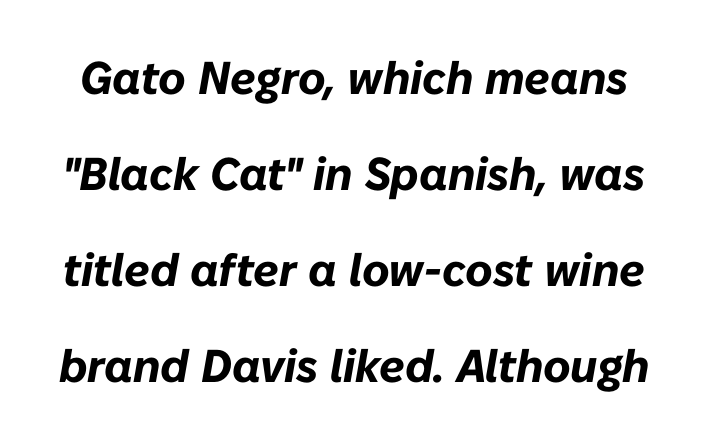
Caption: standard tracking, unaltered. The rendering uses a large line-height, opening up the rows. Quick note: underline off. The specimen reads as italic at a glance. Here the designer chose a conventional face with non-uniform glyph widths. These words are printed bold, with thick strokes throughout.
